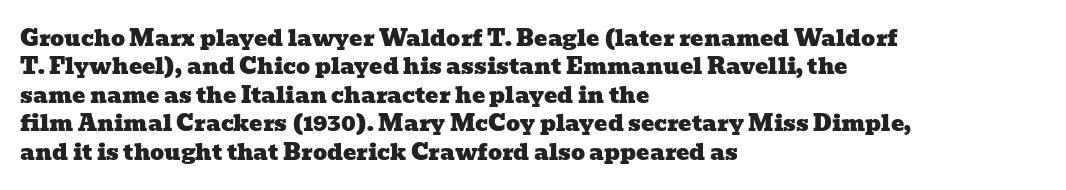
Successive baselines arrive at the customary interval. Spacing between characters is what you'd get straight out of the box. Teacher's note: observe the even left margin — that is flush-left alignment. Has an underline been added? It has not.
